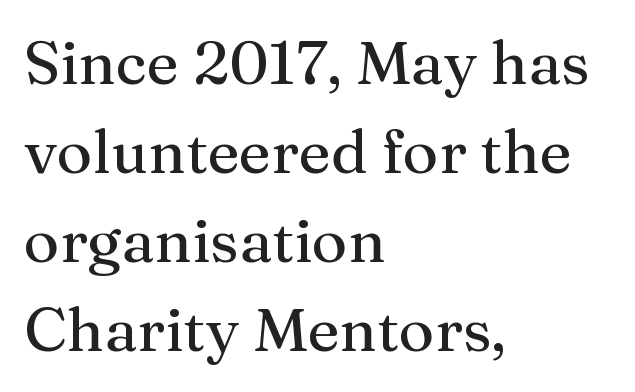
Q: Is the text italic (slanted)? A: No, it is upright.
Q: Is the typeface a serif or a sans-serif typeface? A: Serif.
Q: Is the text underlined? A: No.
Q: How is the paragraph aligned? A: Left-aligned.
Q: Is the spacing between letters normal or unusually wide? A: Normal.
Q: Is the spacing between lines tight, normal or loose? A: Normal.
Q: Width (condensed, normal, or wide)? A: Normal.
Q: Stroke contrast? A: Medium.
Q: x-height? A: Medium.
Q: Monospaced? A: No.
